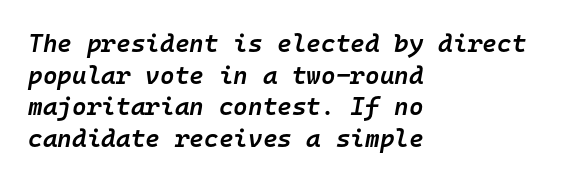
{"italic": "yes", "lean": "right", "slant_degrees": 10, "bold": "semi", "underline": "no", "align": "left", "line_spacing": "normal", "line_spacing_ratio": 1.27, "letter_spacing": "normal", "letter_spacing_em": 0.0, "glyph_px": 25}
